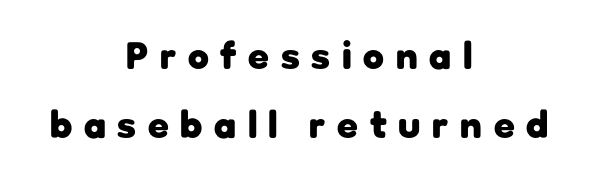
A bare baseline throughout the passage. A roman cut, with each character standing at attention. The line texture is sparse and dotted thanks to wide tracking. A sans-serif font was chosen for this passage.
